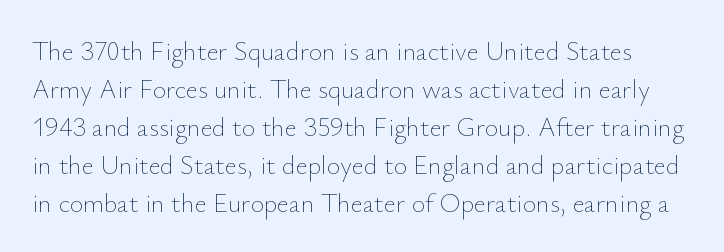
Type without underlining. In terms of posture, this sample is upright. The weight would be labelled regular, book, light, or lighter still. These lines keep a tight, regular rhythm from letter to letter.
